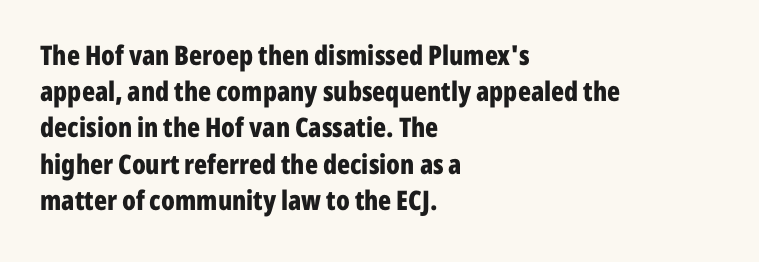
Q: Is the text bold? A: Yes.
Q: Is the text italic (slanted)? A: No, it is upright.
Q: Is the text underlined? A: No.
Q: How is the paragraph aligned? A: Left-aligned.
Q: Is the spacing between letters normal or unusually wide? A: Normal.
Q: Is the spacing between lines tight, normal or loose? A: Normal.
